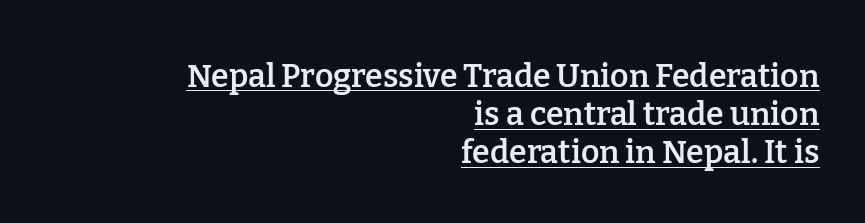
Font category for this specimen: serif. In CSS terms this would be text-align: right. Stems and bowls a touch heavier than normal — semibold. This sample has the flowing, uneven cadence of proportional lettering.
